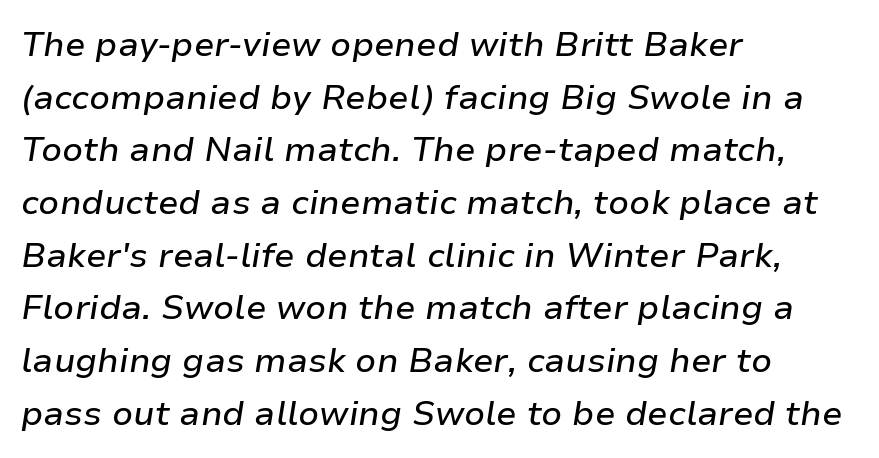
{"italic": "yes", "lean": "right", "slant_degrees": 9, "width": "normal", "stroke_contrast": "low", "x_height": "medium", "monospaced": "no", "underline": "no", "align": "left", "line_spacing": "normal", "line_spacing_ratio": 1.55, "letter_spacing": "normal", "letter_spacing_em": 0.0, "glyph_px": 34}
